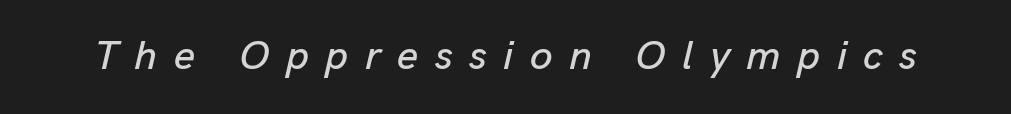
Q: Is the text italic (slanted)? A: Yes, it leans right by about 13 degrees.
Q: Is the text underlined? A: No.
Q: Is the spacing between letters normal or unusually wide? A: Unusually wide.
Q: Width (condensed, normal, or wide)? A: Normal.
Q: Stroke contrast? A: Low.
Q: x-height? A: Medium.
Q: Monospaced? A: No.
